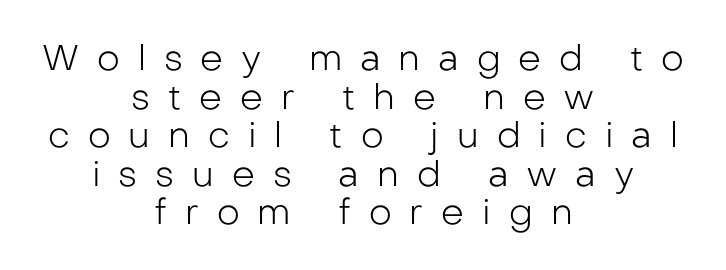
{"serif": "no", "italic": "no", "bold": "no", "weight": "light", "width": "normal", "stroke_contrast": "low", "x_height": "medium", "monospaced": "no", "underline": "no", "align": "center", "line_spacing": "tight", "line_spacing_ratio": 1.07, "letter_spacing": "wide", "letter_spacing_em": 0.5, "glyph_px": 36}
